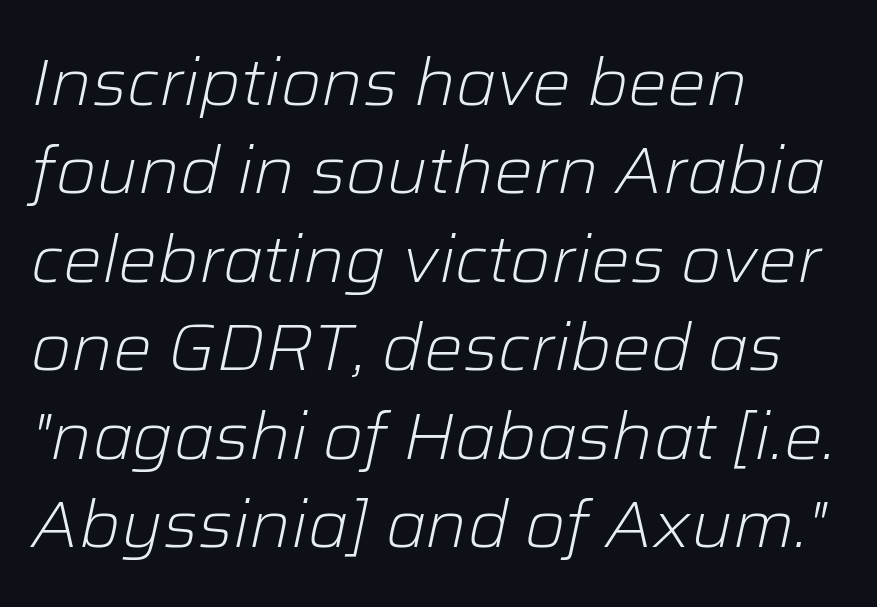
{"italic": "yes", "lean": "right", "slant_degrees": 12, "bold": "no", "weight": "light", "width": "normal", "stroke_contrast": "low", "x_height": "medium", "monospaced": "no", "underline": "no", "align": "left", "line_spacing": "normal", "line_spacing_ratio": 1.36, "letter_spacing": "normal", "letter_spacing_em": 0.0, "glyph_px": 65}
